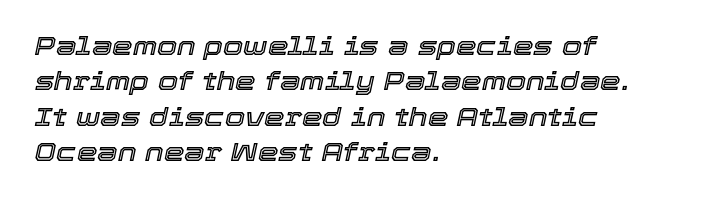
The image shows 26 px text type, italic (leaning right); set left-aligned, normal line spacing (1.36x), normal letter spacing, not underlined.
